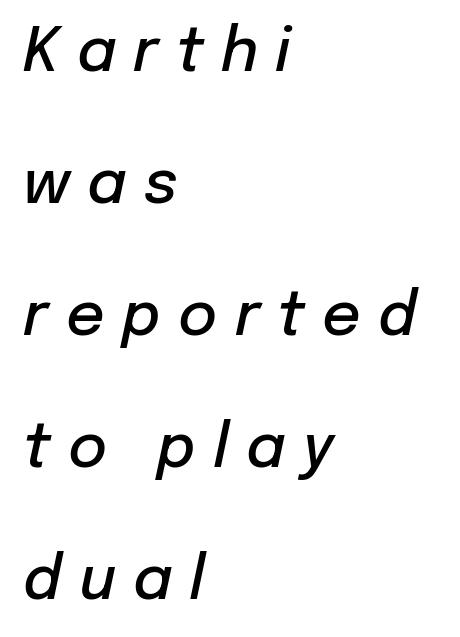
Varying glyph widths throughout — classic text-font behaviour. Each word looks stretched out because of the extra space between its letters. Layout note: lines flush left. These lines carry some extra weight — a demibold, not a full bold.
